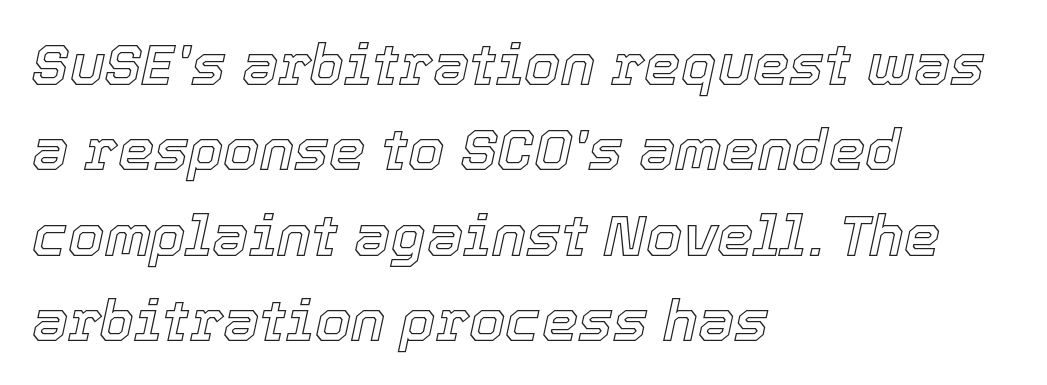
Q: Is the text italic (slanted)? A: Yes, it leans right by about 12 degrees.
Q: Is the text underlined? A: No.
Q: How is the paragraph aligned? A: Left-aligned.
Q: Is the spacing between letters normal or unusually wide? A: Normal.
Q: Is the spacing between lines tight, normal or loose? A: Normal.
Q: Width (condensed, normal, or wide)? A: Normal.
Q: x-height? A: Medium.
Q: Monospaced? A: No.
